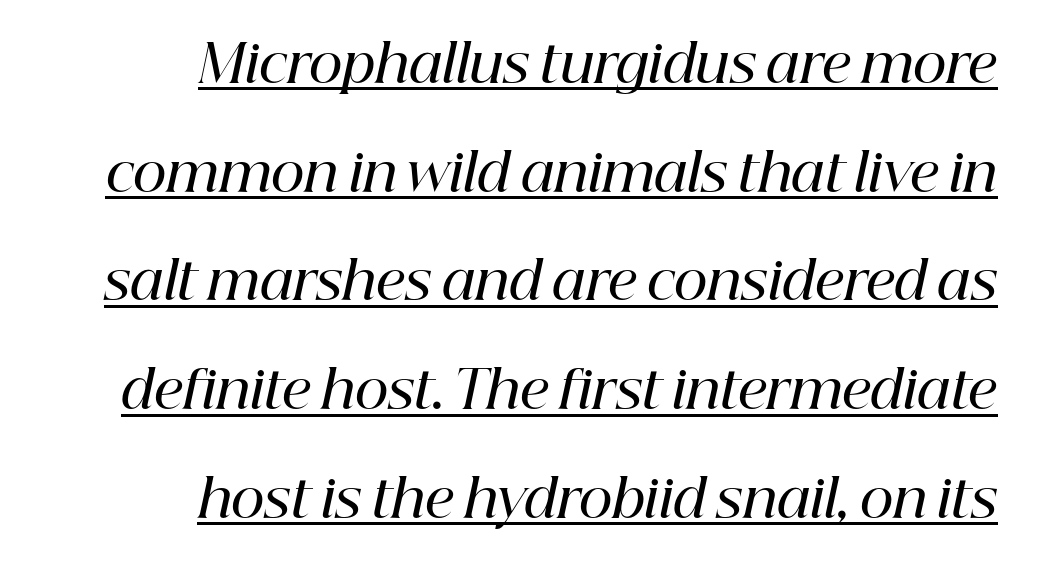
Q: Is the text bold? A: Semi-bold.
Q: Is the text italic (slanted)? A: Yes, it leans right by about 12 degrees.
Q: Is the typeface a serif or a sans-serif typeface? A: Serif.
Q: Is the text underlined? A: Yes.
Q: How is the paragraph aligned? A: Right-aligned.
Q: Is the spacing between letters normal or unusually wide? A: Normal.
Q: Is the spacing between lines tight, normal or loose? A: Loose.
Q: Width (condensed, normal, or wide)? A: Normal.
Q: Stroke contrast? A: High.
Q: x-height? A: Medium.
Q: Monospaced? A: No.
